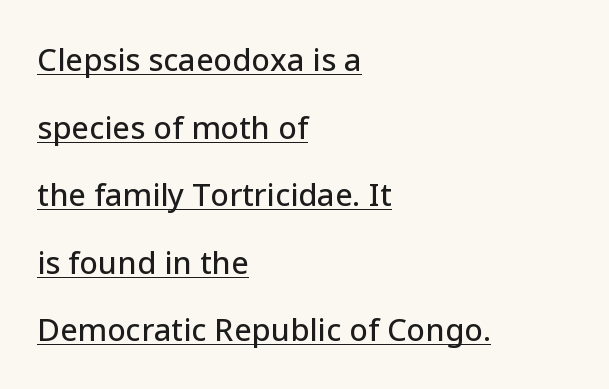
Q: Is the text italic (slanted)? A: No, it is upright.
Q: Is the typeface a serif or a sans-serif typeface? A: Sans-serif.
Q: Is the text underlined? A: Yes.
Q: How is the paragraph aligned? A: Left-aligned.
Q: Is the spacing between letters normal or unusually wide? A: Normal.
Q: Is the spacing between lines tight, normal or loose? A: Loose.
Q: Width (condensed, normal, or wide)? A: Normal.
Q: Stroke contrast? A: Low.
Q: x-height? A: Medium.
Q: Monospaced? A: No.
